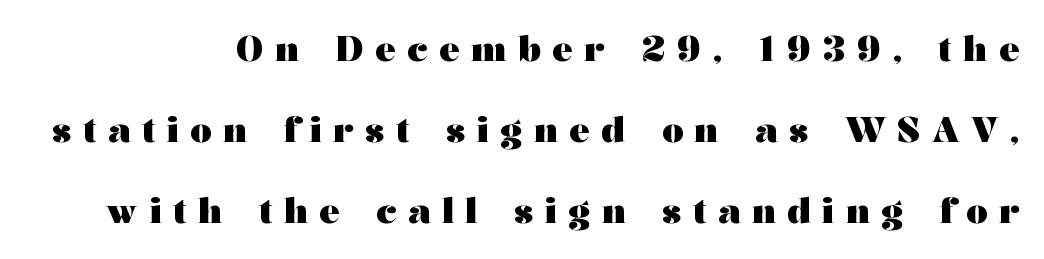
The image shows 34 px heavy, wide serif type, upright; set loose line spacing (2.38x), unusually wide letter spacing (+0.34 em), not underlined; medium stroke contrast and a medium x-height.
